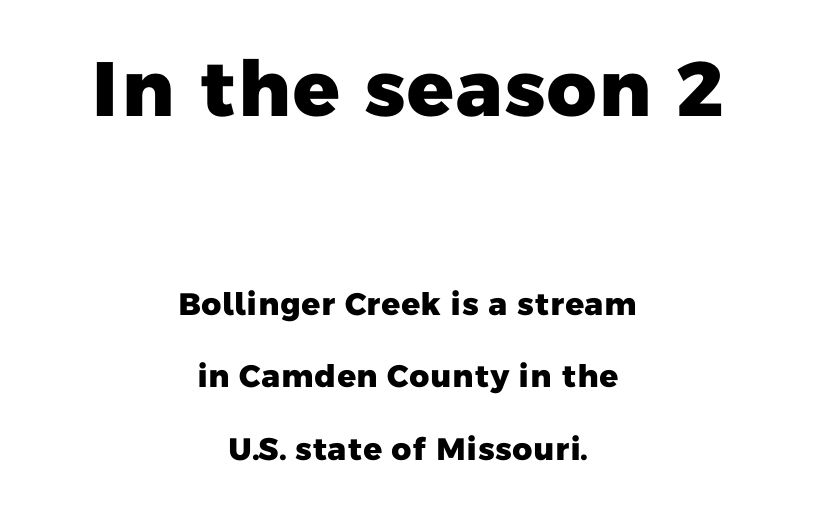
{"serif": "no", "bold": "yes", "weight": "heavy", "width": "normal", "stroke_contrast": "low", "x_height": "medium", "monospaced": "no", "underline": "no", "align": "center", "line_spacing": "loose", "line_spacing_ratio": 2.35, "letter_spacing": "normal", "letter_spacing_em": 0.0, "larger_block": "first", "size_ratio": 2.48, "glyph_px": 77}
